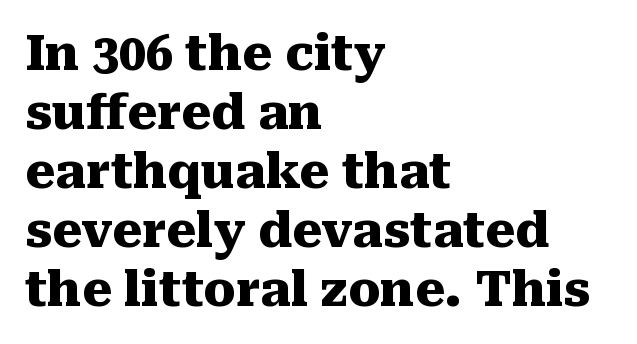
{"serif": "yes", "italic": "no", "bold": "yes", "weight": "heavy", "width": "normal", "stroke_contrast": "medium", "x_height": "medium", "monospaced": "no", "underline": "no", "align": "left", "line_spacing_ratio": 1.23, "letter_spacing": "normal", "letter_spacing_em": 0.0, "glyph_px": 48}
